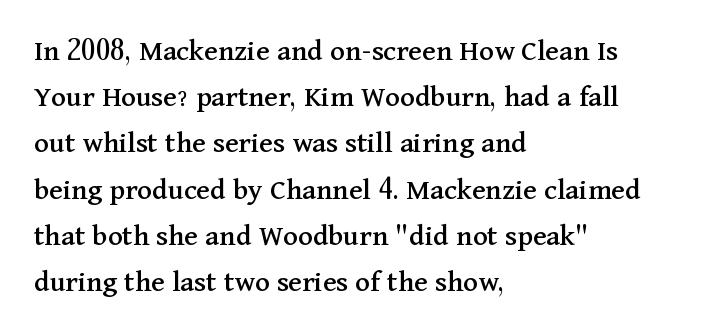
{"serif": "yes", "italic": "no", "width": "normal", "stroke_contrast": "medium", "x_height": "medium", "monospaced": "no", "underline": "no", "align": "left", "line_spacing": "normal", "line_spacing_ratio": 1.49, "letter_spacing": "normal", "letter_spacing_em": 0.0, "glyph_px": 31}
